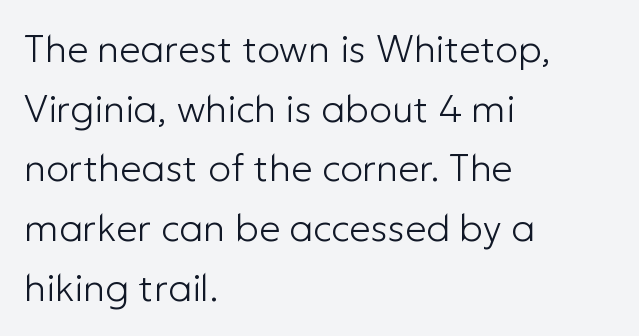
{"serif": "no", "italic": "no", "bold": "no", "weight": "light", "width": "normal", "stroke_contrast": "low", "x_height": "medium", "monospaced": "no", "underline": "no", "align": "left", "line_spacing": "normal", "line_spacing_ratio": 1.57, "letter_spacing": "normal", "letter_spacing_em": 0.0, "glyph_px": 38}
